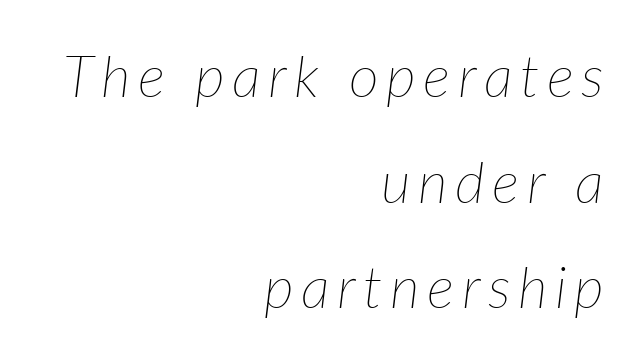
The image shows 58 px thin type, italic (leaning right); set right-aligned, line spacing 1.82x, not underlined; low stroke contrast and a medium x-height.
